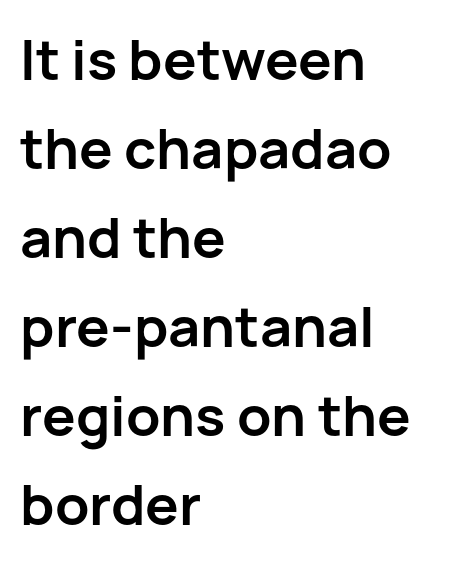
Tracking value appears to be zero — textbook default spacing. What weight is shown? A full bold with thick strokes. Every stem runs plumb, perpendicular to the baseline. The baseline area is clear. Do the characters align in a grid? No, the font is proportional. This rendering uses left alignment, leaving the right contour irregular.
